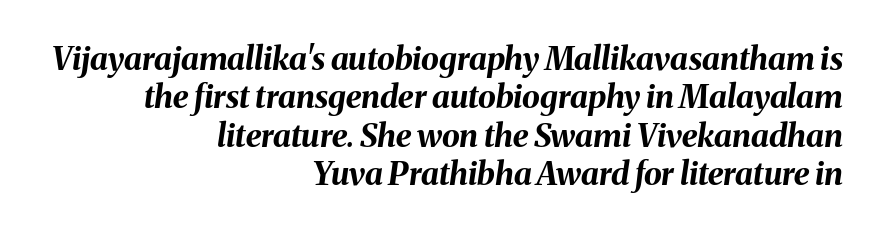
Q: Is the text bold? A: Yes.
Q: Is the text italic (slanted)? A: Yes, it leans right by about 8 degrees.
Q: Is the text underlined? A: No.
Q: How is the paragraph aligned? A: Right-aligned.
Q: Is the spacing between letters normal or unusually wide? A: Normal.
Q: Width (condensed, normal, or wide)? A: Normal.
Q: Stroke contrast? A: Medium.
Q: x-height? A: Medium.
Q: Monospaced? A: No.
